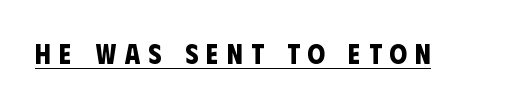
Q: Is the text bold? A: Yes.
Q: Is the typeface a serif or a sans-serif typeface? A: Sans-serif.
Q: Is the text underlined? A: Yes.
Q: Is the spacing between letters normal or unusually wide? A: Unusually wide.
Q: Width (condensed, normal, or wide)? A: Condensed.
Q: Stroke contrast? A: Low.
Q: x-height? A: Large.
Q: Monospaced? A: No.
